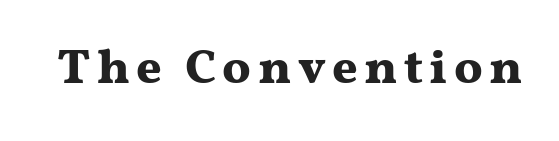
Q: Is the text bold? A: Yes.
Q: Is the text italic (slanted)? A: No, it is upright.
Q: Is the typeface a serif or a sans-serif typeface? A: Serif.
Q: Is the text underlined? A: No.
Q: Width (condensed, normal, or wide)? A: Wide.
Q: Stroke contrast? A: Medium.
Q: x-height? A: Medium.
Q: Monospaced? A: No.
